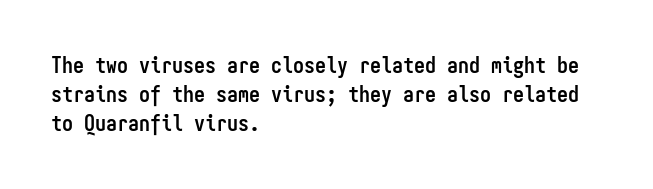
Q: Is the text bold? A: Yes.
Q: Is the text italic (slanted)? A: No, it is upright.
Q: Is the text underlined? A: No.
Q: How is the paragraph aligned? A: Left-aligned.
Q: Is the spacing between letters normal or unusually wide? A: Normal.
Q: Is the spacing between lines tight, normal or loose? A: Normal.
